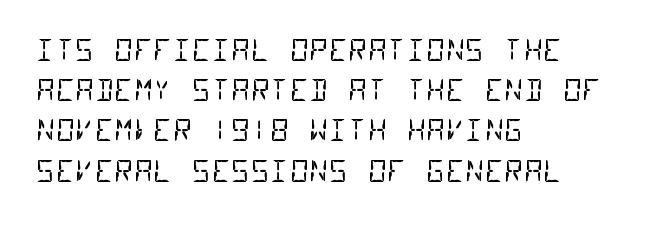
This sample keeps an unexceptional amount of space between lines. The space beneath each line is pristine and unruled. This sample has the even, mechanical cadence of fixed-width lettering. You could call the tracking neutral — neither tight nor loose. Look at the bottom of the vertical strokes: they stop flat, with no serifs. All the whitespace from short lines collects on the right.
